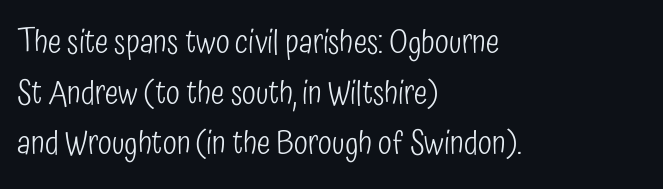
Each letter keeps its own natural width here, so spacing adapts to shape. One glance says typical: line gaps are just what's usual. The area under the type is left untouched. Weight: in the light-to-regular range. If you drew a ruler down the left edge, every line would touch it.
